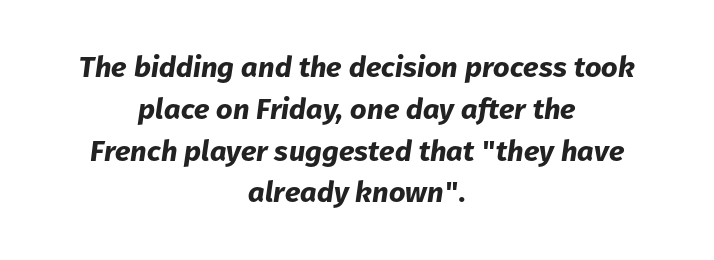
{"italic": "yes", "lean": "right", "slant_degrees": 8, "bold": "yes", "weight": "bold", "width": "normal", "stroke_contrast": "low", "x_height": "medium", "monospaced": "no", "underline": "no", "align": "center", "line_spacing": "normal", "line_spacing_ratio": 1.44, "letter_spacing": "normal", "letter_spacing_em": 0.0, "glyph_px": 29}
